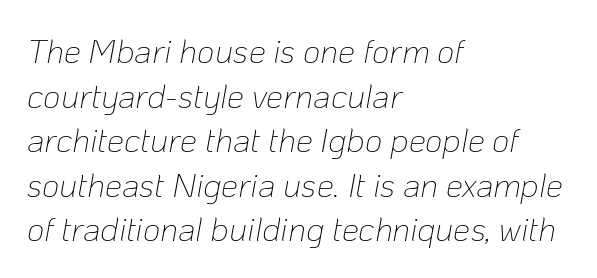
{"italic": "yes", "lean": "right", "slant_degrees": 10, "bold": "no", "weight": "thin", "width": "normal", "stroke_contrast": "low", "x_height": "medium", "monospaced": "no", "underline": "no", "align": "left", "line_spacing": "normal", "line_spacing_ratio": 1.31, "letter_spacing": "normal", "letter_spacing_em": 0.0, "glyph_px": 34}
